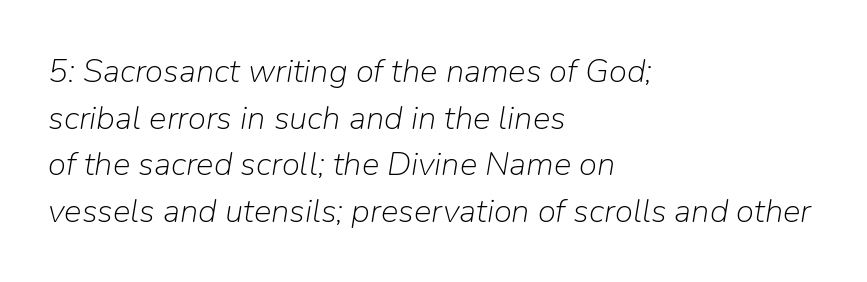
Q: Is the text bold? A: No.
Q: Is the text italic (slanted)? A: Yes, it leans right by about 9 degrees.
Q: Is the text underlined? A: No.
Q: How is the paragraph aligned? A: Left-aligned.
Q: Is the spacing between letters normal or unusually wide? A: Normal.
Q: Is the spacing between lines tight, normal or loose? A: Normal.
Q: Width (condensed, normal, or wide)? A: Normal.
Q: Stroke contrast? A: Low.
Q: x-height? A: Medium.
Q: Monospaced? A: No.
